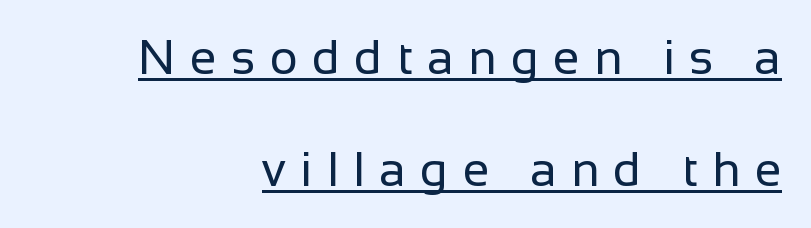
Q: Is the text bold? A: No.
Q: Is the text italic (slanted)? A: No, it is upright.
Q: Is the typeface a serif or a sans-serif typeface? A: Sans-serif.
Q: Is the text underlined? A: Yes.
Q: How is the paragraph aligned? A: Right-aligned.
Q: Is the spacing between letters normal or unusually wide? A: Unusually wide.
Q: Is the spacing between lines tight, normal or loose? A: Loose.
Q: Width (condensed, normal, or wide)? A: Normal.
Q: Stroke contrast? A: Low.
Q: x-height? A: Medium.
Q: Monospaced? A: No.
